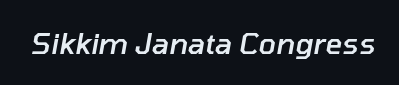
Tracking value appears to be zero — textbook default spacing. The font is running at a semibold setting, under full bold. Letters rest on an invisible, unmarked baseline. Emphasis-style slanted type is in use. A typesetter would call this proportional, since set widths differ per character.
